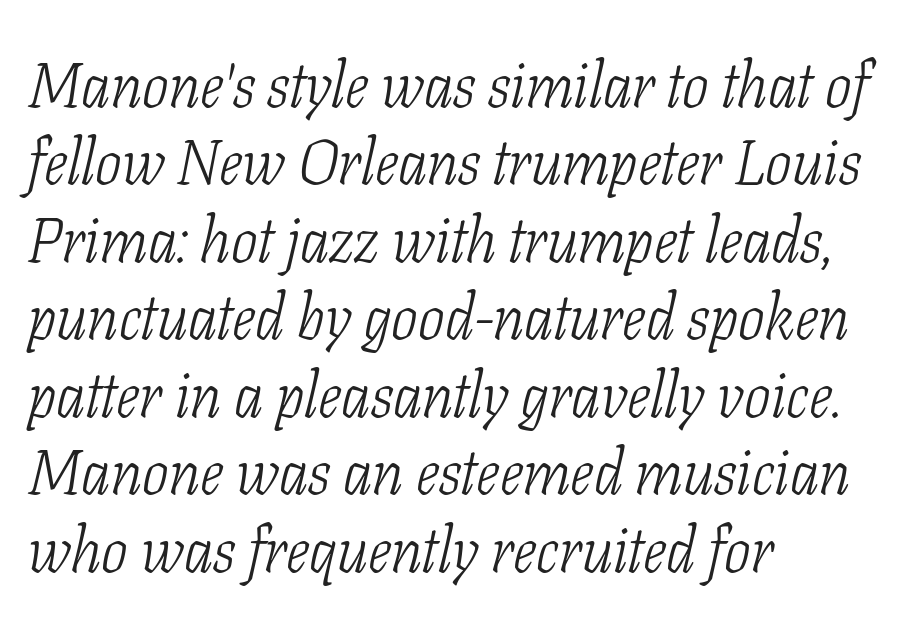
{"serif": "yes", "italic": "yes", "lean": "right", "slant_degrees": 11, "bold": "no", "weight": "light", "width": "condensed", "stroke_contrast": "low", "x_height": "medium", "monospaced": "no", "underline": "no", "align": "left", "line_spacing_ratio": 1.23, "letter_spacing": "normal", "letter_spacing_em": 0.0, "glyph_px": 63}
